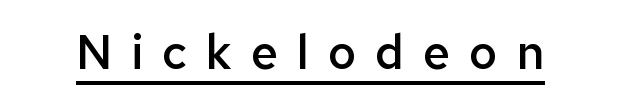
The image shows 48 px semibold sans-serif type, upright; set unusually wide letter spacing (+0.39 em), underlined; low stroke contrast and a medium x-height.
